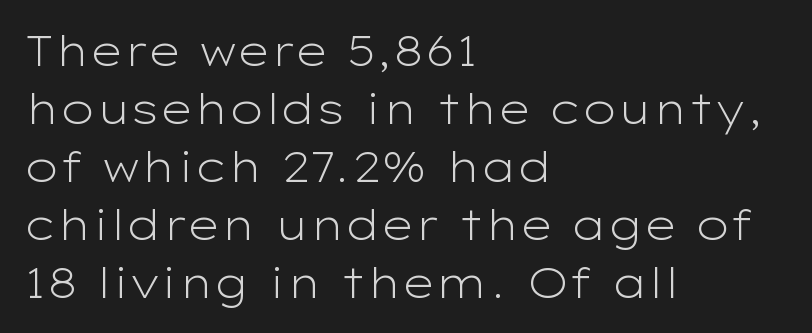
{"serif": "no", "italic": "no", "bold": "no", "weight": "light", "width": "wide", "stroke_contrast": "low", "x_height": "medium", "monospaced": "no", "underline": "no", "align": "left", "line_spacing": "normal", "line_spacing_ratio": 1.38, "letter_spacing": "normal", "letter_spacing_em": 0.0, "glyph_px": 42}
